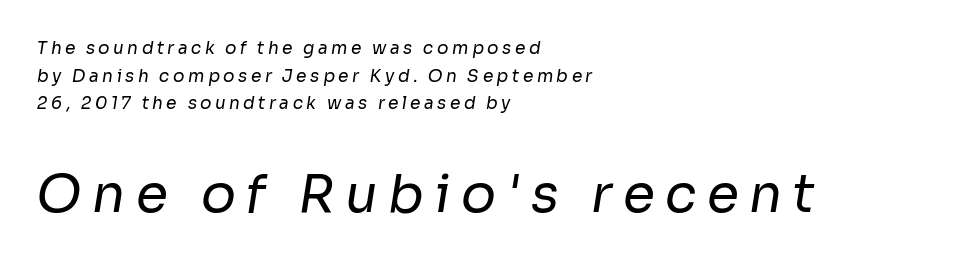
The typesetter chose a ragged-right arrangement here. The passage shown has open, widely tracked lettering throughout. A typesetter would call this leading conventional body-copy spacing. Font category for this specimen: sans-serif.
